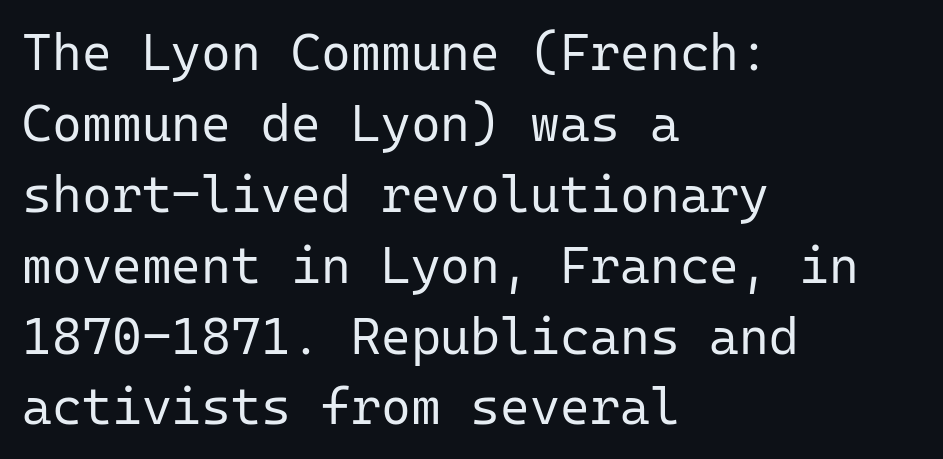
The image shows 51 px regular-weight sans-serif type, upright, monospaced; set left-aligned, normal line spacing (1.39x), normal letter spacing, not underlined; low stroke contrast and a medium x-height.
